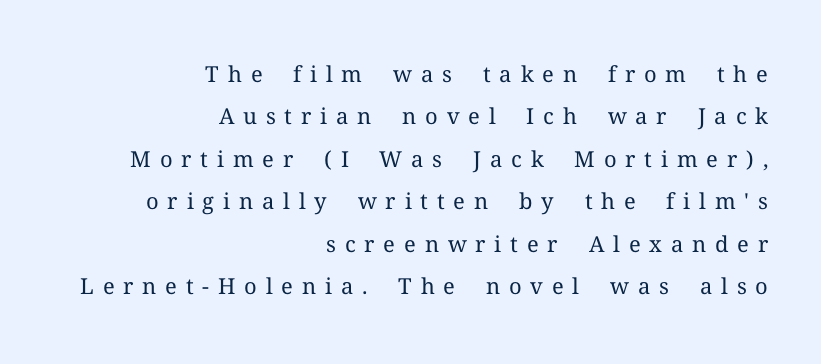
Letters rest on an invisible, unmarked baseline. A great deal of white space separates one row of letters from the next. Substantial extra tracking has been applied to these lines. Italic: no, the glyphs are upright roman. Casual observation: everything's shoved over to the right. The weight would be labelled regular, book, light, or lighter still.
